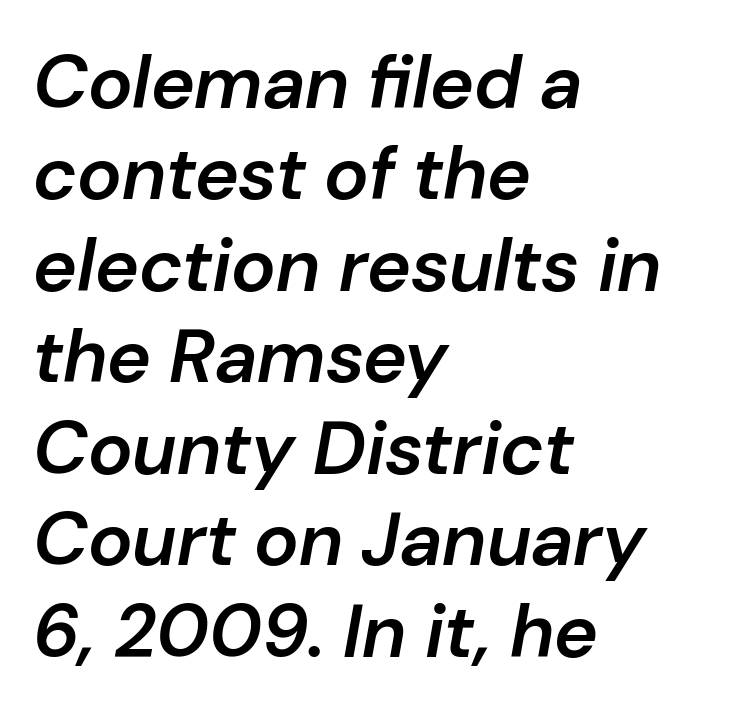
The image shows 75 px semibold type, italic (leaning right); set left-aligned, line spacing 1.22x, normal letter spacing, not underlined; low stroke contrast and a medium x-height.
